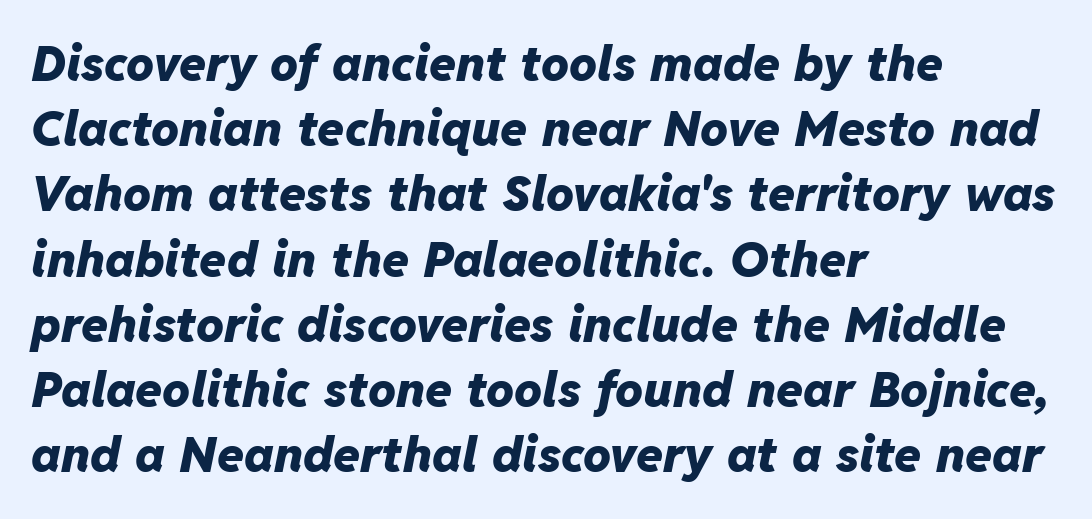
{"italic": "yes", "lean": "right", "slant_degrees": 11, "bold": "yes", "weight": "heavy", "width": "normal", "stroke_contrast": "low", "x_height": "medium", "monospaced": "no", "underline": "no", "align": "left", "line_spacing": "normal", "line_spacing_ratio": 1.33, "letter_spacing": "normal", "letter_spacing_em": 0.0, "glyph_px": 49}
